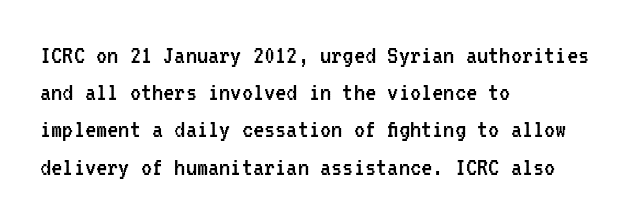
A classic flush-left, rag-right setting is used for this passage. The passage shown has conventional tracking throughout. Whoever set this chose a conventional vertical rhythm. Monospaced: the letters line up in strict vertical columns. The strip under each line holds only bare page.
